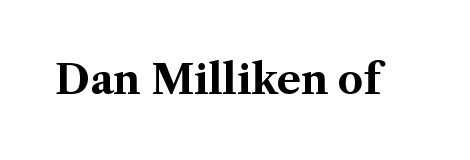
The letters stand upright; this is a roman face. Underline: absent. There is no visible air inserted between adjacent glyphs. Emphasis by weight is at full strength: bold. The letters carry serifs — small finishing strokes at the ends of their stems.
